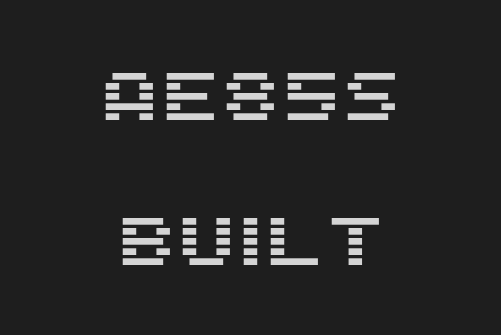
The image shows 69 px sans-serif type, upright; set centered, loose line spacing (2.1x), normal letter spacing, not underlined; medium stroke contrast and a large x-height.
